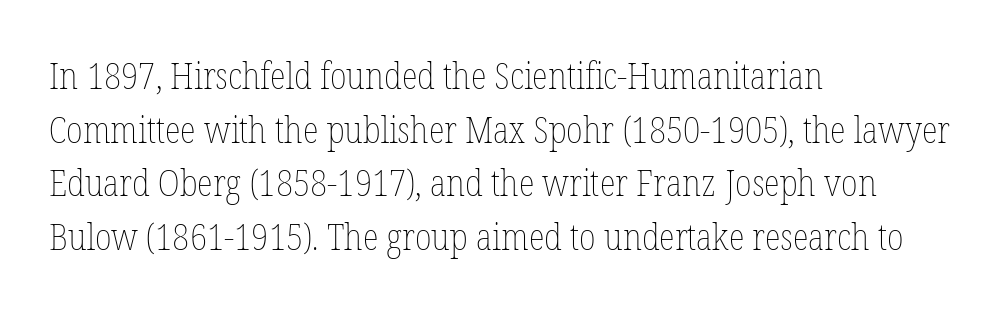
The image shows 37 px thin, condensed type, upright; set left-aligned, normal line spacing (1.45x), normal letter spacing, not underlined; low stroke contrast and a medium x-height.
